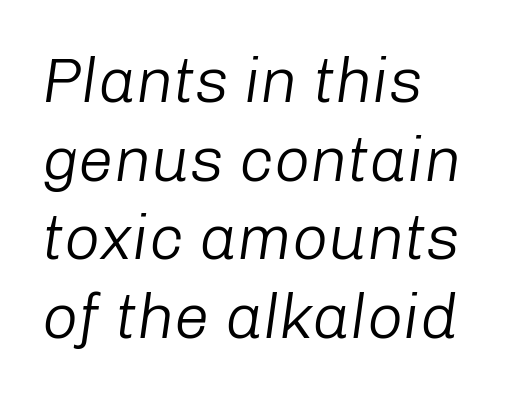
Between one letter and the next there's only the usual sliver of space. The designer left line spacing at the default. The face used here has a pronounced slope to its letters. The passage shown is typed in a proportional face where columns would drift.
